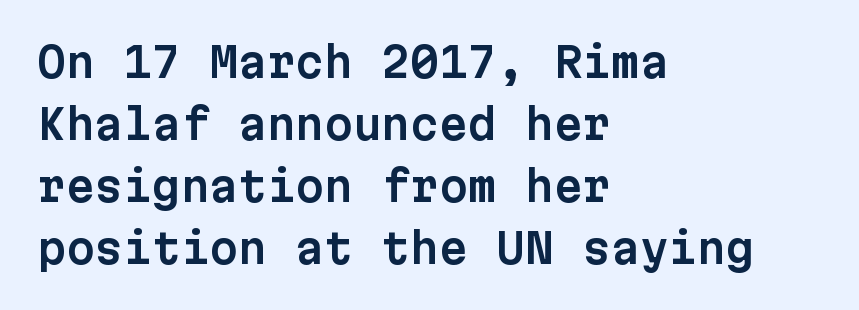
The image shows 41 px sans-serif type, upright, monospaced; set left-aligned, normal line spacing (1.51x), normal letter spacing, not underlined; low stroke contrast and a medium x-height.
